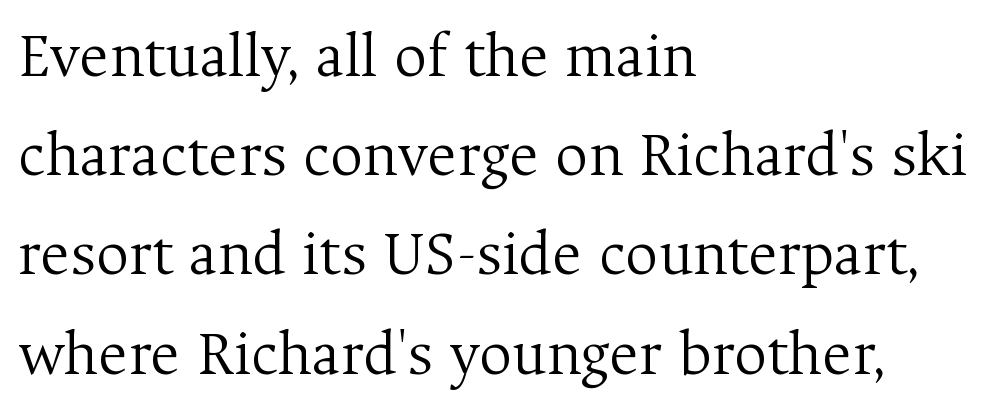
{"serif": "yes", "italic": "no", "bold": "no", "weight": "light", "width": "normal", "stroke_contrast": "medium", "x_height": "medium", "monospaced": "no", "underline": "no", "align": "left", "line_spacing": "normal", "line_spacing_ratio": 1.55, "letter_spacing": "normal", "letter_spacing_em": 0.0, "glyph_px": 64}
